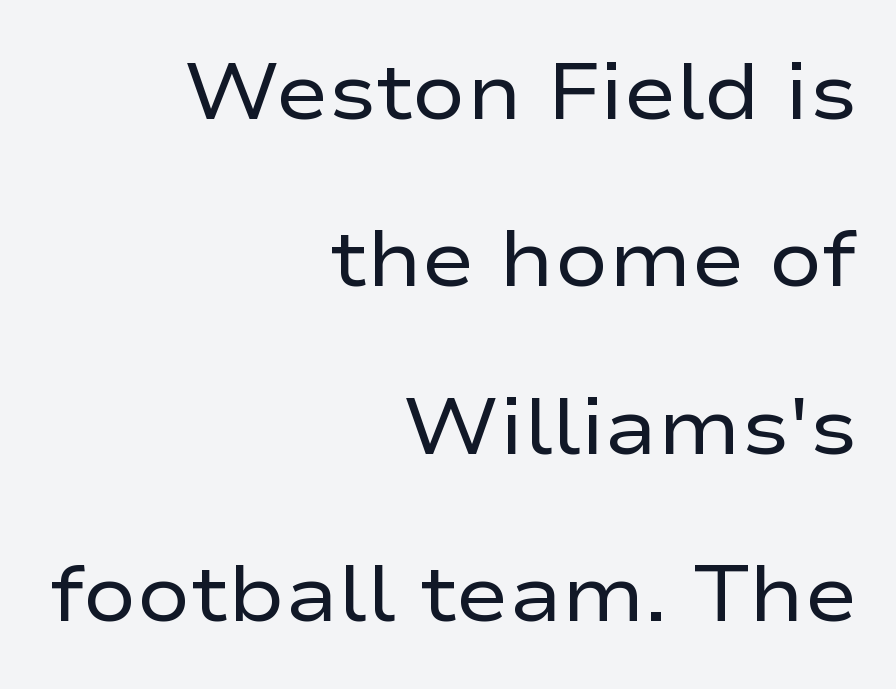
The image shows 79 px regular-weight, wide sans-serif type, upright; set right-aligned, loose line spacing (2.12x), normal letter spacing, not underlined; low stroke contrast and a medium x-height.
